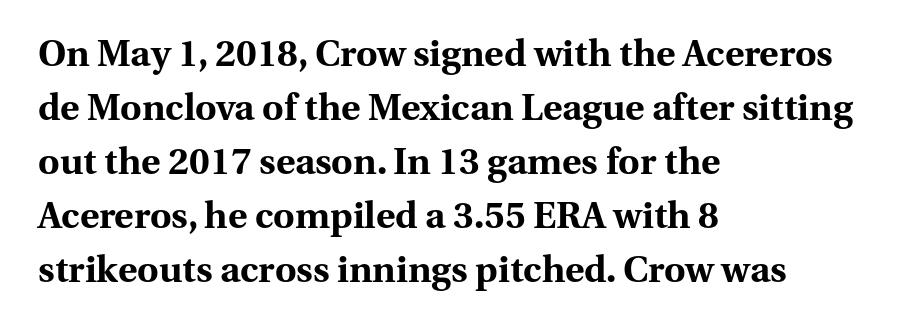
{"serif": "yes", "italic": "no", "bold": "yes", "weight": "bold", "width": "normal", "stroke_contrast": "medium", "x_height": "medium", "monospaced": "no", "underline": "no", "align": "left", "line_spacing": "normal", "line_spacing_ratio": 1.46, "letter_spacing": "normal", "letter_spacing_em": 0.0, "glyph_px": 37}
